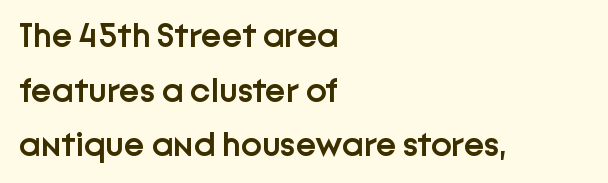
The letters advance in unequal steps, a hallmark of proportional type. Letter spacing: default. The leading is moderate, giving the passage an even texture. Upright lettering throughout.
